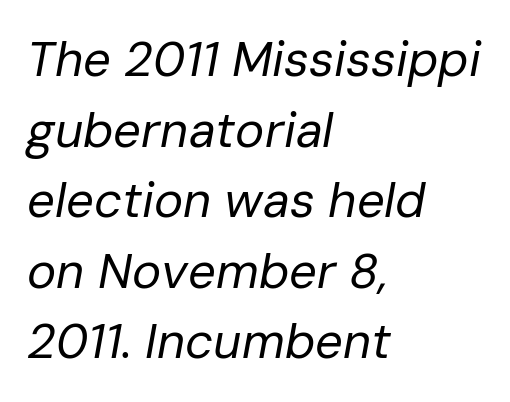
The image shows 49 px regular-weight type, italic (leaning right); set left-aligned, normal line spacing (1.44x), normal letter spacing, not underlined; low stroke contrast and a medium x-height.
